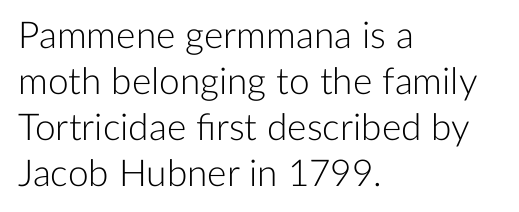
Q: Is the text bold? A: No.
Q: Is the text italic (slanted)? A: No, it is upright.
Q: Is the typeface a serif or a sans-serif typeface? A: Sans-serif.
Q: Is the text underlined? A: No.
Q: How is the paragraph aligned? A: Left-aligned.
Q: Is the spacing between letters normal or unusually wide? A: Normal.
Q: Width (condensed, normal, or wide)? A: Normal.
Q: Stroke contrast? A: Low.
Q: x-height? A: Medium.
Q: Monospaced? A: No.
